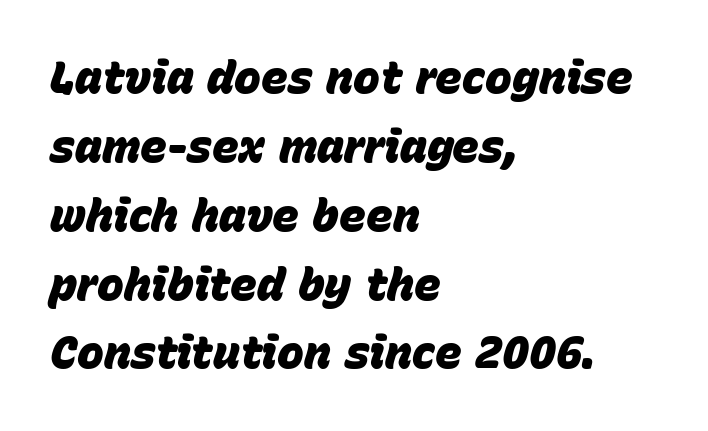
When letters slant like this, we call the style italic. Do the characters align in a grid? No, the font is proportional. I'd describe the lettering as bold — thick and assertive. This rendering uses left alignment, leaving the right contour irregular. Each row of text sits above clean, open space. How are the letters spaced? Ordinarily, with no added tracking.
